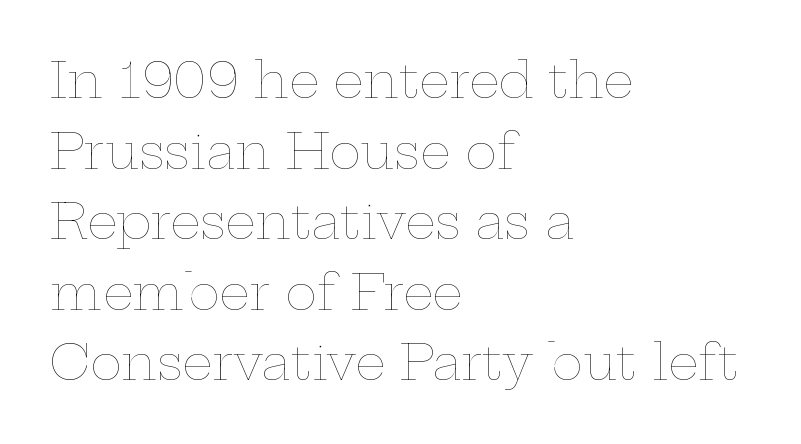
Here the designer chose a conventional face with non-uniform glyph widths. A typesetter would mark this as roman, not italic. The rag falls on the right side of this text block. Is the letter spacing exaggerated? No — it looks like the ordinary default.
